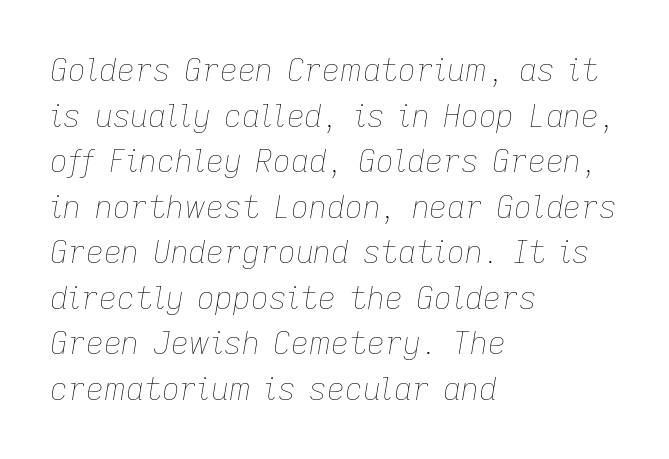
Q: Is the text bold? A: No.
Q: Is the text italic (slanted)? A: Yes, it leans right by about 9 degrees.
Q: Is the text underlined? A: No.
Q: How is the paragraph aligned? A: Left-aligned.
Q: Is the spacing between letters normal or unusually wide? A: Normal.
Q: Is the spacing between lines tight, normal or loose? A: Normal.
Q: Width (condensed, normal, or wide)? A: Normal.
Q: Stroke contrast? A: Low.
Q: x-height? A: Medium.
Q: Monospaced? A: No.
